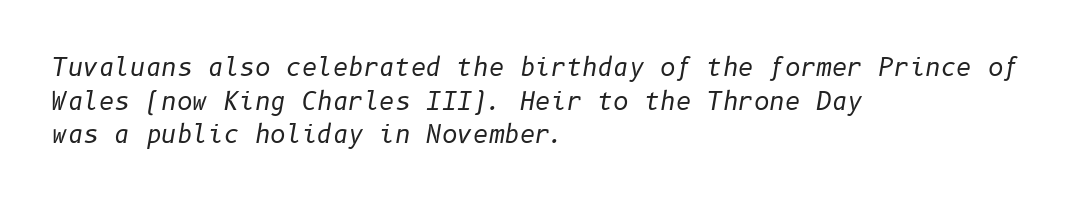
Q: Is the text bold? A: No.
Q: Is the text italic (slanted)? A: Yes, it leans right by about 10 degrees.
Q: Is the text underlined? A: No.
Q: How is the paragraph aligned? A: Left-aligned.
Q: Is the spacing between letters normal or unusually wide? A: Normal.
Q: Is the spacing between lines tight, normal or loose? A: Normal.
